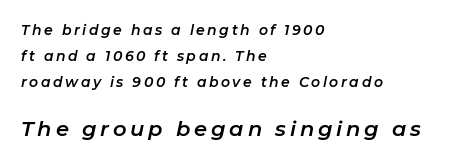
The image shows 21 px text type, italic (leaning right); set left-aligned, line spacing 1.84x, not underlined; the second (bottom) block is 1.5x larger.
